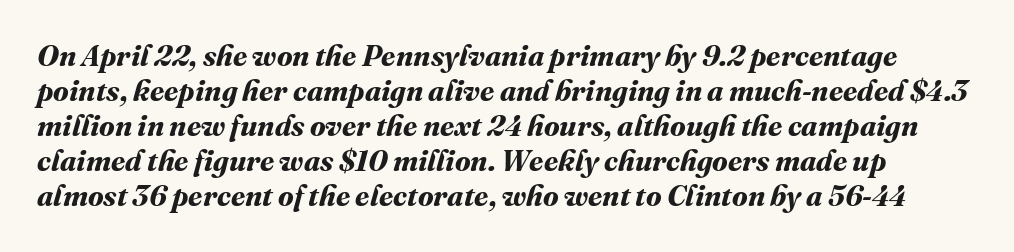
Q: Is the text bold? A: Yes.
Q: Is the text underlined? A: No.
Q: Is the spacing between letters normal or unusually wide? A: Normal.
Q: Width (condensed, normal, or wide)? A: Normal.
Q: Stroke contrast? A: Medium.
Q: x-height? A: Medium.
Q: Monospaced? A: No.
